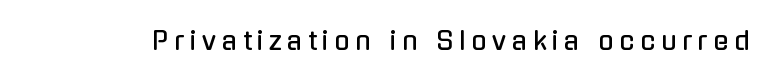
Q: Is the text italic (slanted)? A: No, it is upright.
Q: Is the text underlined? A: No.
Q: Is the spacing between letters normal or unusually wide? A: Unusually wide.
